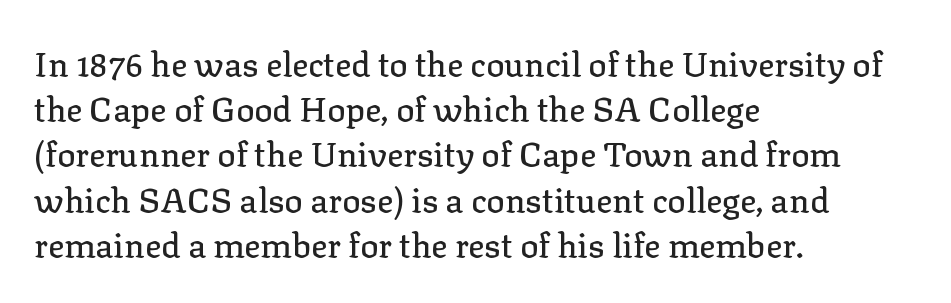
Normally led — the rows are evenly, conventionally spaced. The line texture is even and compact thanks to regular tracking. Italic: no, the glyphs are upright roman. A student would call this left alignment; a typographer would say flush left, rag right.
